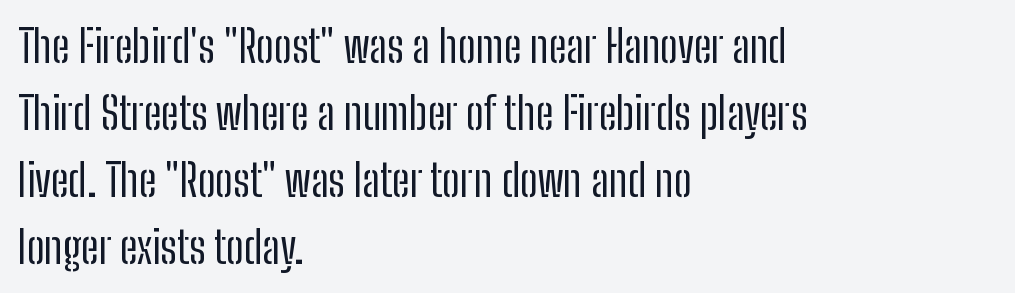
{"serif": "no", "italic": "no", "bold": "no", "weight": "regular", "width": "condensed", "stroke_contrast": "low", "x_height": "medium", "monospaced": "no", "underline": "no", "align": "left", "line_spacing": "normal", "line_spacing_ratio": 1.49, "letter_spacing": "normal", "letter_spacing_em": 0.0, "glyph_px": 45}
